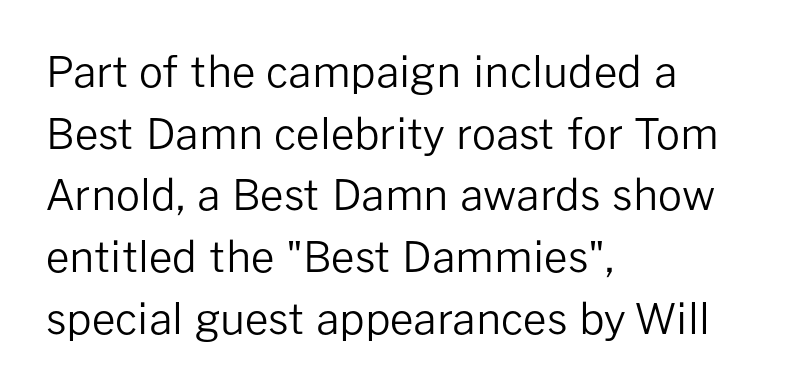
The image shows 42 px regular-weight sans-serif type, upright; set left-aligned, normal line spacing (1.47x), normal letter spacing, not underlined; low stroke contrast and a medium x-height.
